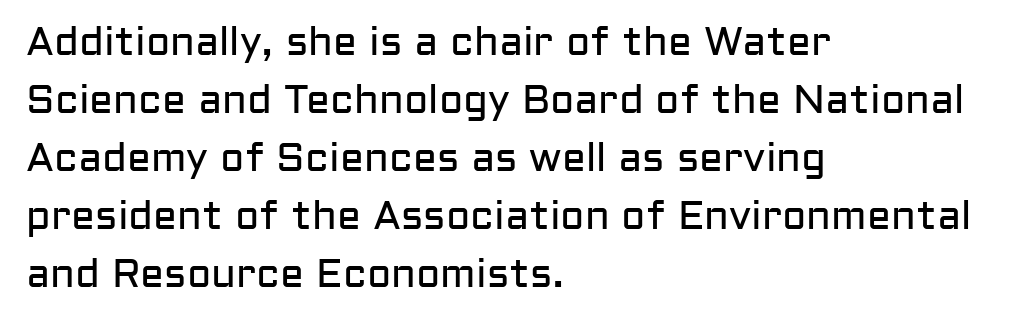
Q: Is the text bold? A: No.
Q: Is the text italic (slanted)? A: No, it is upright.
Q: Is the typeface a serif or a sans-serif typeface? A: Sans-serif.
Q: Is the text underlined? A: No.
Q: How is the paragraph aligned? A: Left-aligned.
Q: Is the spacing between letters normal or unusually wide? A: Normal.
Q: Is the spacing between lines tight, normal or loose? A: Normal.
Q: Width (condensed, normal, or wide)? A: Normal.
Q: Stroke contrast? A: Low.
Q: x-height? A: Medium.
Q: Monospaced? A: No.
